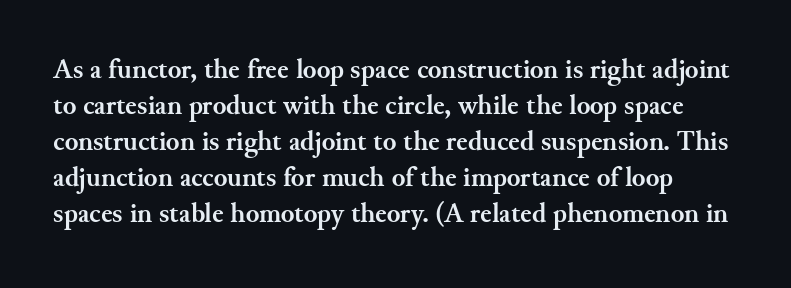
The image shows 28 px semibold serif type, upright; set normal line spacing (1.29x), normal letter spacing, not underlined; medium stroke contrast and a small x-height.
